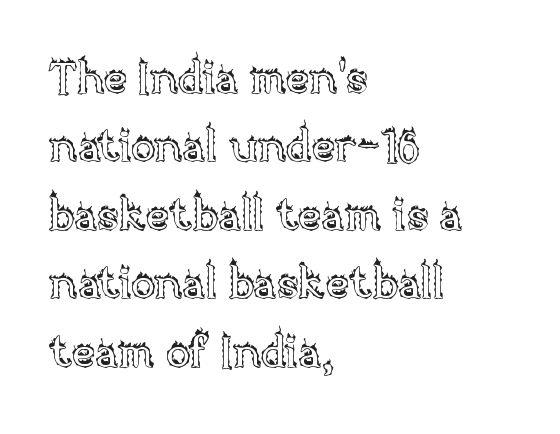
The image shows 45 px text type, upright; set left-aligned, normal line spacing (1.52x), normal letter spacing, not underlined; a large x-height.
